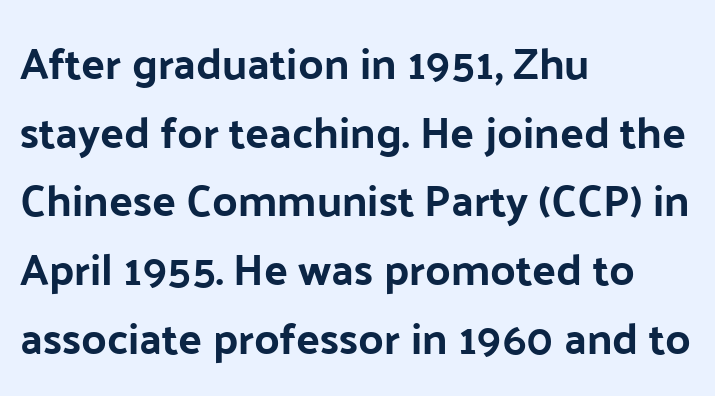
The image shows 44 px sans-serif type, upright; set left-aligned, normal line spacing (1.56x), normal letter spacing, not underlined; low stroke contrast and a medium x-height.
